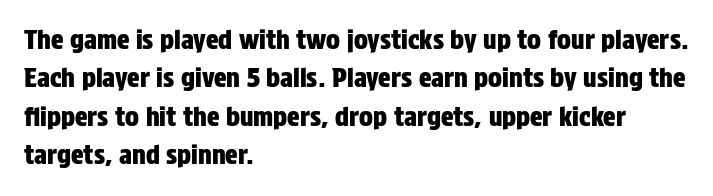
{"italic": "no", "underline": "no", "align": "left", "line_spacing": "normal", "line_spacing_ratio": 1.48, "letter_spacing": "normal", "letter_spacing_em": 0.0, "glyph_px": 26}
